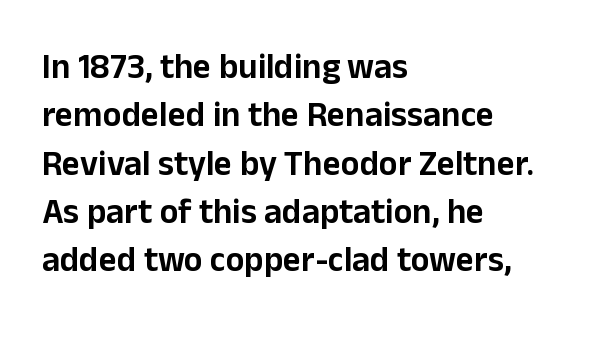
Q: Is the text italic (slanted)? A: No, it is upright.
Q: Is the typeface a serif or a sans-serif typeface? A: Sans-serif.
Q: Is the text underlined? A: No.
Q: How is the paragraph aligned? A: Left-aligned.
Q: Is the spacing between letters normal or unusually wide? A: Normal.
Q: Is the spacing between lines tight, normal or loose? A: Normal.
Q: Width (condensed, normal, or wide)? A: Normal.
Q: Stroke contrast? A: Low.
Q: x-height? A: Medium.
Q: Monospaced? A: No.
